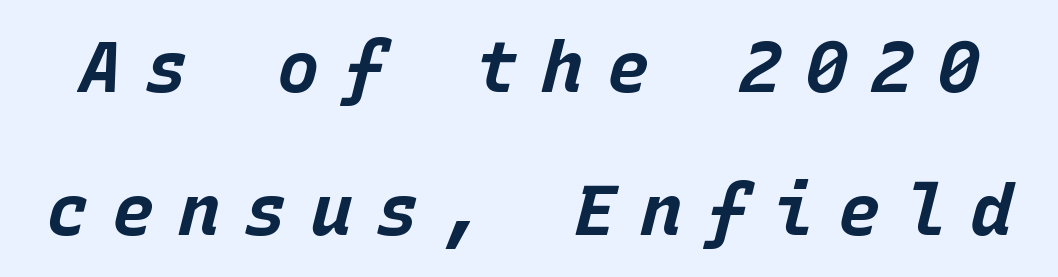
Q: Is the text bold? A: Yes.
Q: Is the text italic (slanted)? A: Yes, it leans right by about 15 degrees.
Q: Is the text underlined? A: No.
Q: Is the spacing between letters normal or unusually wide? A: Unusually wide.
Q: Is the spacing between lines tight, normal or loose? A: Loose.
Q: Width (condensed, normal, or wide)? A: Normal.
Q: Stroke contrast? A: Low.
Q: x-height? A: Large.
Q: Monospaced? A: Yes.
